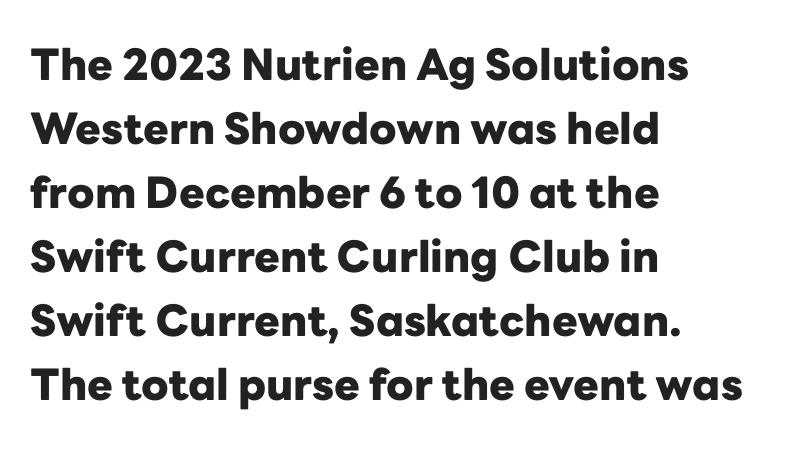
Q: Is the text bold? A: Yes.
Q: Is the text italic (slanted)? A: No, it is upright.
Q: Is the typeface a serif or a sans-serif typeface? A: Sans-serif.
Q: Is the text underlined? A: No.
Q: How is the paragraph aligned? A: Left-aligned.
Q: Is the spacing between letters normal or unusually wide? A: Normal.
Q: Is the spacing between lines tight, normal or loose? A: Normal.
Q: Width (condensed, normal, or wide)? A: Normal.
Q: Stroke contrast? A: Low.
Q: x-height? A: Medium.
Q: Monospaced? A: No.
